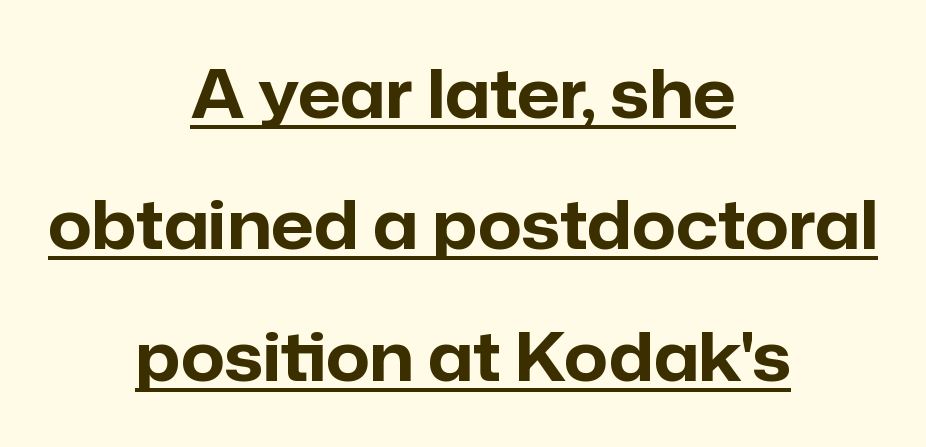
{"serif": "no", "italic": "no", "bold": "yes", "weight": "bold", "width": "normal", "stroke_contrast": "low", "x_height": "medium", "monospaced": "no", "underline": "yes", "align": "center", "line_spacing": "loose", "line_spacing_ratio": 1.96, "letter_spacing": "normal", "letter_spacing_em": 0.0, "glyph_px": 67}
